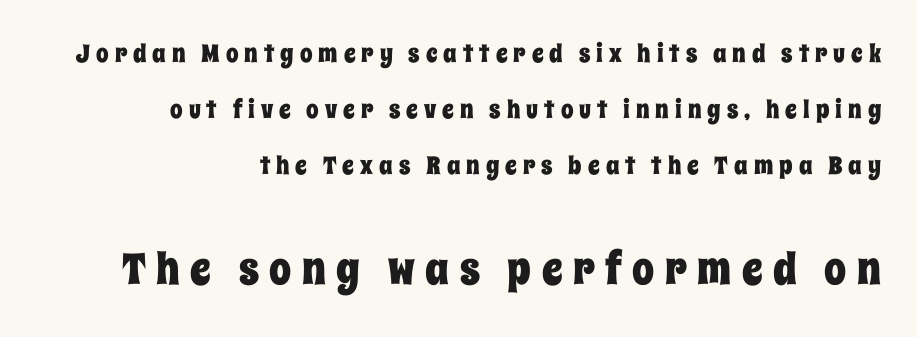
Q: Is the text italic (slanted)? A: No, it is upright.
Q: Is the text underlined? A: No.
Q: How is the paragraph aligned? A: Right-aligned.
Q: Is the spacing between letters normal or unusually wide? A: Unusually wide.
Q: Is the spacing between lines tight, normal or loose? A: Loose.
Q: Which block of text is set in a larger size, the first (top) or the second (bottom)? A: The second (bottom) one.
Q: Width (condensed, normal, or wide)? A: Condensed.
Q: Stroke contrast? A: Low.
Q: x-height? A: Large.
Q: Monospaced? A: No.
